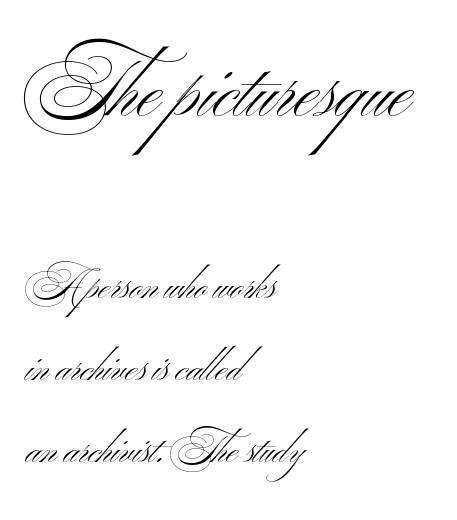
The image shows 77 px light, wide sans-serif type; set left-aligned, loose line spacing (2.16x), normal letter spacing, not underlined; the first (top) block is 2.03x larger; medium stroke contrast and a small x-height.
